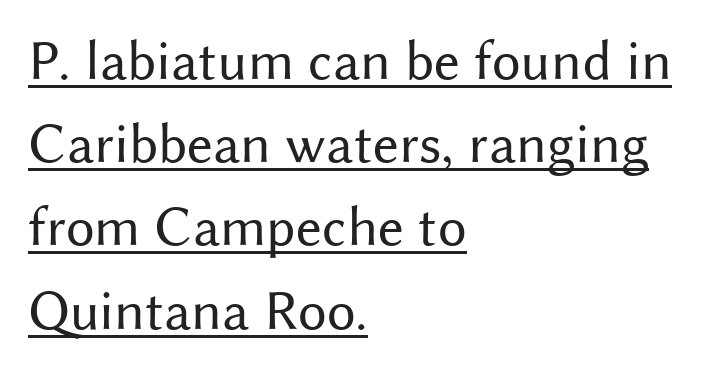
{"serif": "no", "italic": "no", "bold": "no", "weight": "regular", "width": "normal", "stroke_contrast": "medium", "x_height": "medium", "monospaced": "no", "underline": "yes", "align": "left", "line_spacing": "normal", "line_spacing_ratio": 1.46, "letter_spacing": "normal", "letter_spacing_em": 0.0, "glyph_px": 57}
